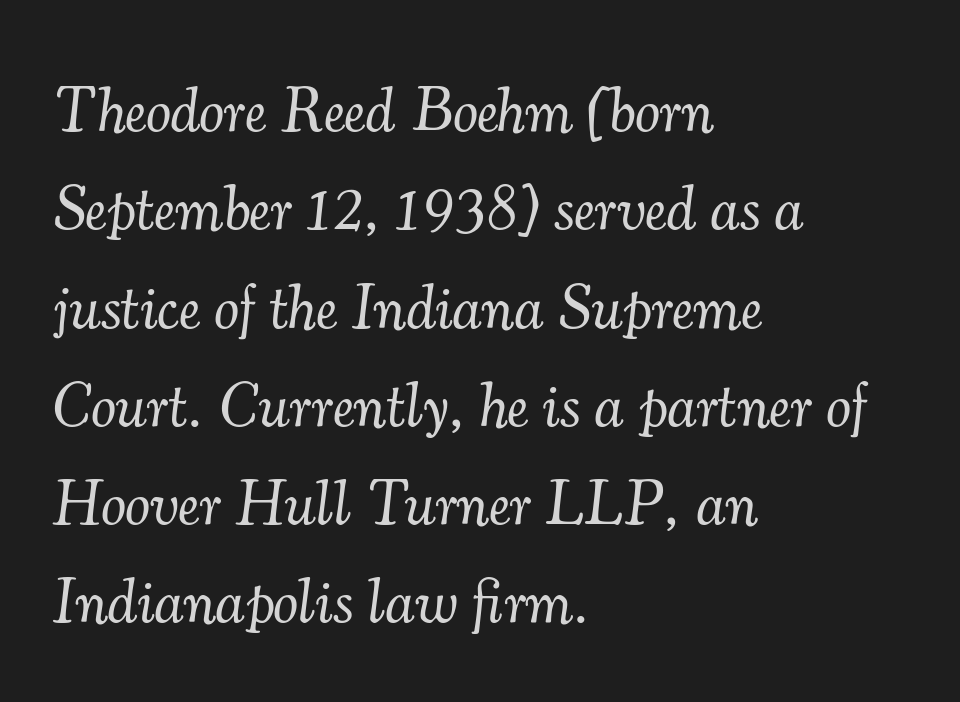
{"serif": "yes", "italic": "yes", "lean": "right", "slant_degrees": 7, "bold": "no", "weight": "light", "width": "normal", "stroke_contrast": "medium", "x_height": "small", "monospaced": "no", "underline": "no", "align": "left", "line_spacing": "normal", "line_spacing_ratio": 1.56, "letter_spacing": "normal", "letter_spacing_em": 0.0, "glyph_px": 63}
